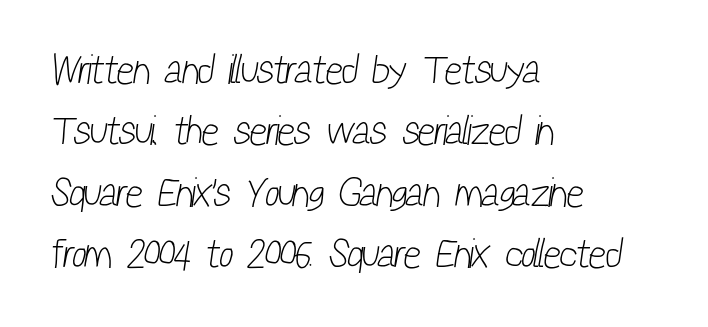
Words appear dense and cohesive because spacing is normal. Line starts are locked; line ends wander. The face used here is a sans, in the tradition of grotesques and geometrics. Spacing verdict: proportional, widths tailored to each character. Stems and bowls with no extra thickness — not bold.
